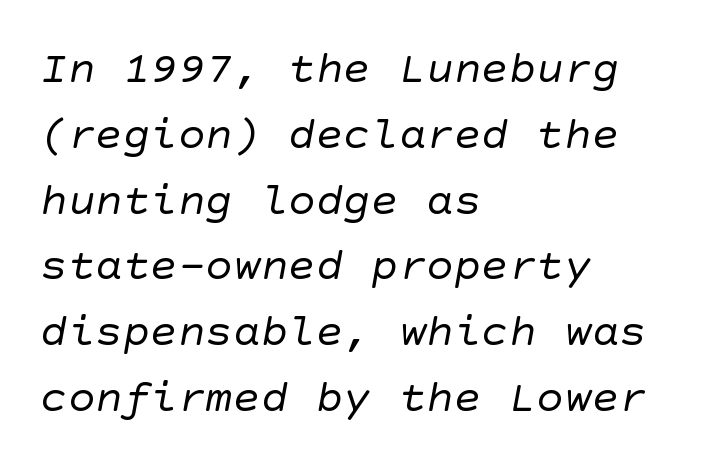
The image shows 46 px regular-weight sans-serif type; set left-aligned, normal line spacing (1.43x), normal letter spacing, not underlined; low stroke contrast and a large x-height.
